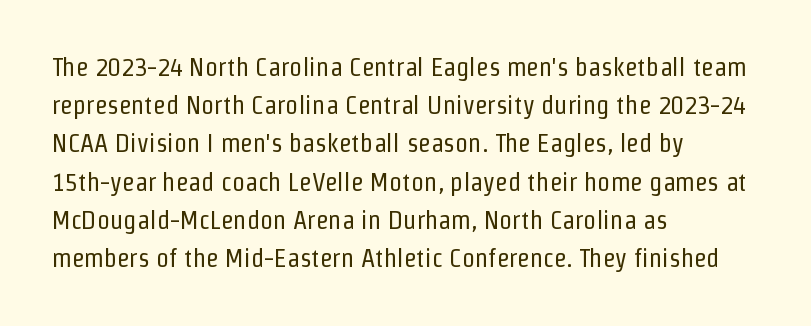
The image shows 26 px text type, upright; set left-aligned, normal line spacing (1.47x), normal letter spacing, not underlined.
